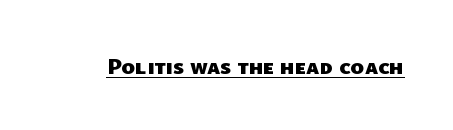
{"bold": "yes", "underline": "yes", "letter_spacing": "normal", "letter_spacing_em": 0.0, "glyph_px": 23}
